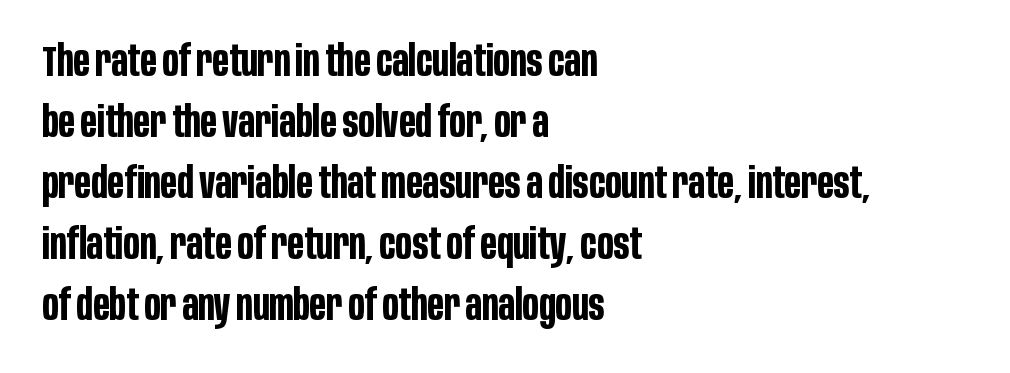
Q: Is the text bold? A: Yes.
Q: Is the text italic (slanted)? A: No, it is upright.
Q: Is the typeface a serif or a sans-serif typeface? A: Sans-serif.
Q: Is the text underlined? A: No.
Q: How is the paragraph aligned? A: Left-aligned.
Q: Is the spacing between letters normal or unusually wide? A: Normal.
Q: Is the spacing between lines tight, normal or loose? A: Normal.
Q: Width (condensed, normal, or wide)? A: Condensed.
Q: Stroke contrast? A: Low.
Q: x-height? A: Large.
Q: Monospaced? A: No.
